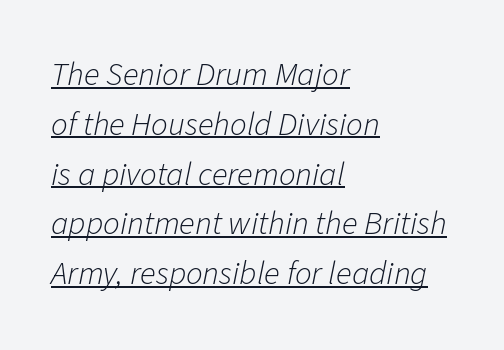
The image shows 33 px light type, italic (leaning right); set left-aligned, normal line spacing (1.51x), normal letter spacing, underlined; low stroke contrast and a medium x-height.
